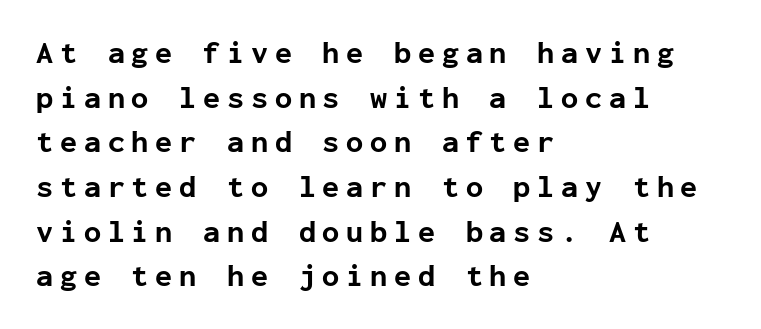
Font category for this specimen: sans-serif. The line-height multiplier appears to be the usual default. Honestly, there is no underline to notice here at all. The type is letterspaced generously, with wide tracking. You could count columns in this text — the font is strictly monospaced. Set as a true bold cut, around the 700 mark.
